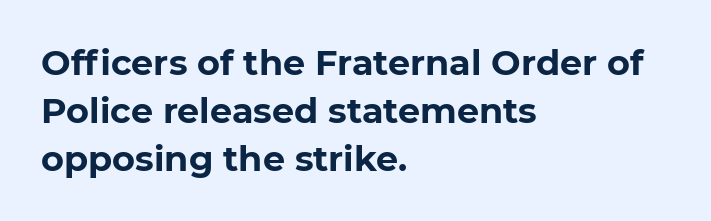
Q: Is the text bold? A: Yes.
Q: Is the typeface a serif or a sans-serif typeface? A: Sans-serif.
Q: Is the text underlined? A: No.
Q: How is the paragraph aligned? A: Left-aligned.
Q: Is the spacing between letters normal or unusually wide? A: Normal.
Q: Is the spacing between lines tight, normal or loose? A: Normal.
Q: Width (condensed, normal, or wide)? A: Normal.
Q: Stroke contrast? A: Low.
Q: x-height? A: Medium.
Q: Monospaced? A: No.
